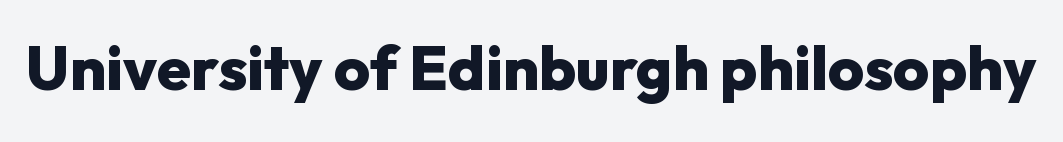
Q: Is the text bold? A: Yes.
Q: Is the text italic (slanted)? A: No, it is upright.
Q: Is the typeface a serif or a sans-serif typeface? A: Sans-serif.
Q: Is the text underlined? A: No.
Q: Is the spacing between letters normal or unusually wide? A: Normal.
Q: Width (condensed, normal, or wide)? A: Normal.
Q: Stroke contrast? A: Low.
Q: x-height? A: Medium.
Q: Monospaced? A: No.
